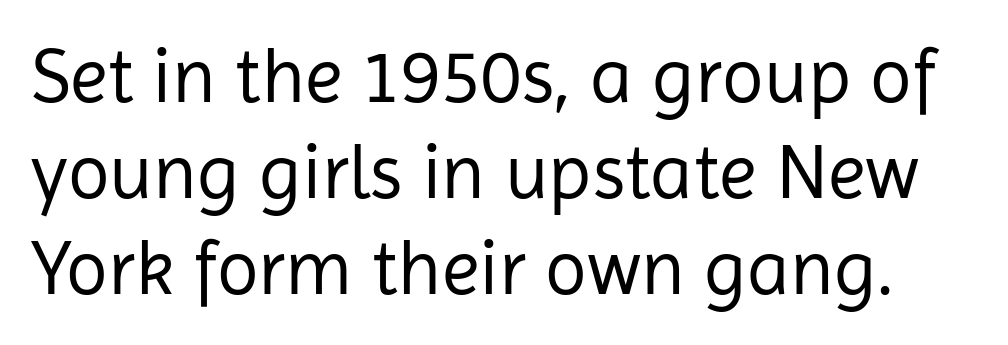
The image shows 77 px regular-weight sans-serif type, upright; set normal line spacing (1.25x), normal letter spacing, not underlined; low stroke contrast and a medium x-height.
